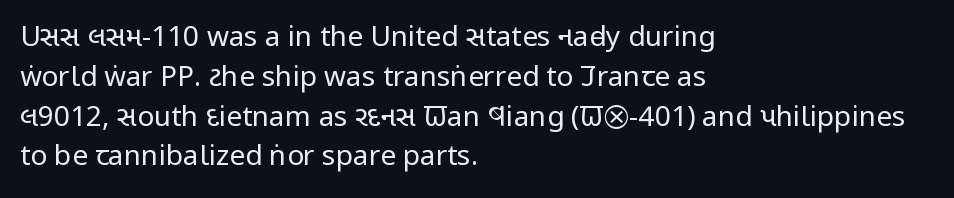
The image shows 28 px regular-weight, condensed sans-serif type, upright; set left-aligned, normal line spacing (1.42x), normal letter spacing, not underlined; low stroke contrast and a large x-height.
